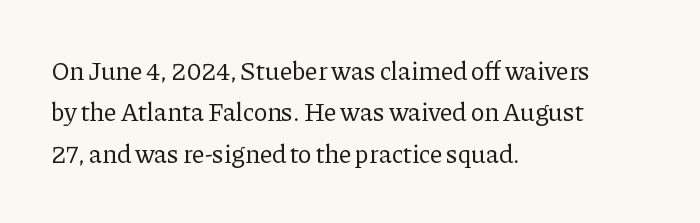
Each stroke keeps to a modest, everyday thickness or less. Whoever set this chose a conventional vertical rhythm. Caption: multi-line text, flush left, ragged right. Underlining? Definitely not there.
